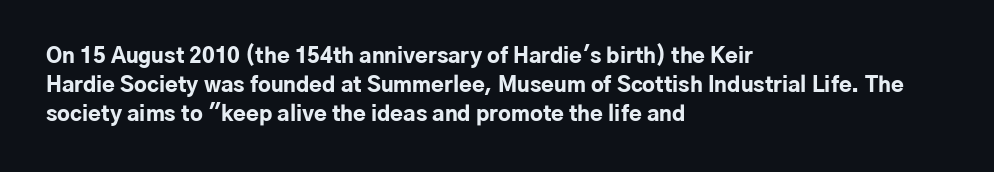
The lines are quadded left. These lines keep a tight, regular rhythm from letter to letter. The gap between lines stays unmarked. It's the straight-up-and-down kind of type. The rendering uses a moderate line-height, typical for paragraphs. Pretty heavy lettering here — definitely bold.
